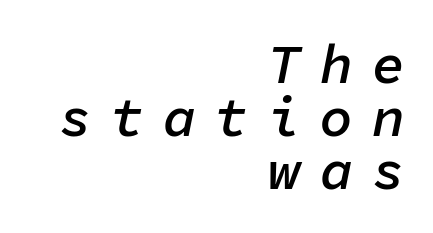
The image shows 55 px semibold type, italic (leaning right), monospaced; set right-aligned, tight line spacing (0.96x), unusually wide letter spacing (+0.35 em), not underlined; low stroke contrast and a medium x-height.
